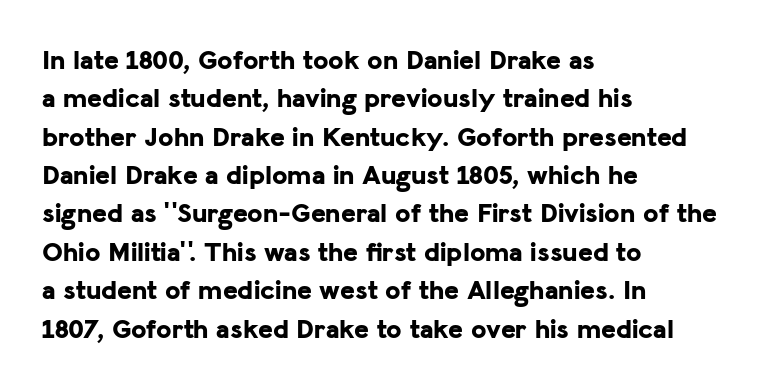
The sample has been set heavy, in full bold. Regarding leading, the lines here are spaced in the standard way. Posture: straight, roman, zero tilt. Line beginnings align vertically; line endings do not. Characters follow at the spacing the type designer built in. Underlining? Definitely not there.
